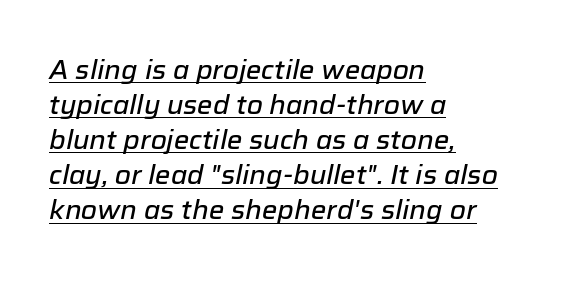
Compared with typical paragraphs, the rows here are spaced about the same. The words here are underlined. Inter-character spacing is left at the font's built-in metrics. This sample uses an oblique cut, with every glyph tilted off the vertical. The typesetter chose a ragged-right arrangement here.
